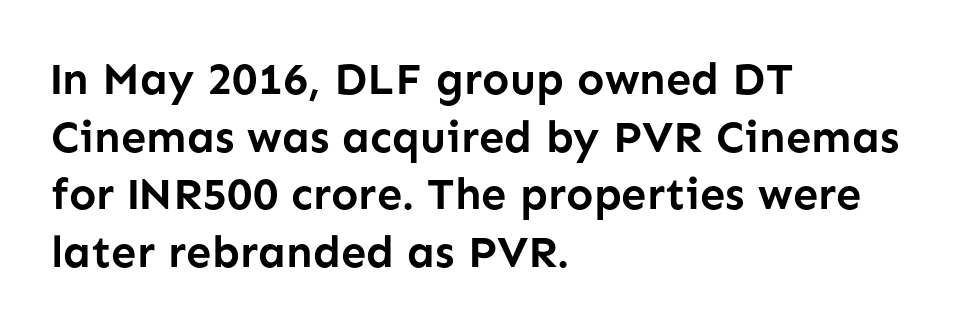
{"serif": "no", "italic": "no", "bold": "yes", "weight": "semibold", "width": "normal", "stroke_contrast": "low", "x_height": "medium", "monospaced": "no", "underline": "no", "align": "left", "line_spacing": "normal", "line_spacing_ratio": 1.28, "letter_spacing": "normal", "letter_spacing_em": 0.0, "glyph_px": 45}
